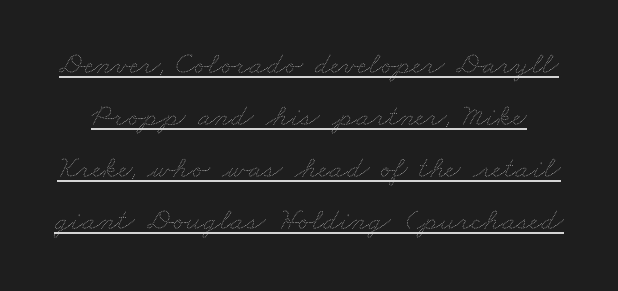
Q: Is the text bold? A: No.
Q: Is the text underlined? A: Yes.
Q: Is the spacing between letters normal or unusually wide? A: Normal.
Q: Is the spacing between lines tight, normal or loose? A: Normal.
Q: Width (condensed, normal, or wide)? A: Wide.
Q: Stroke contrast? A: Medium.
Q: x-height? A: Small.
Q: Monospaced? A: No.
